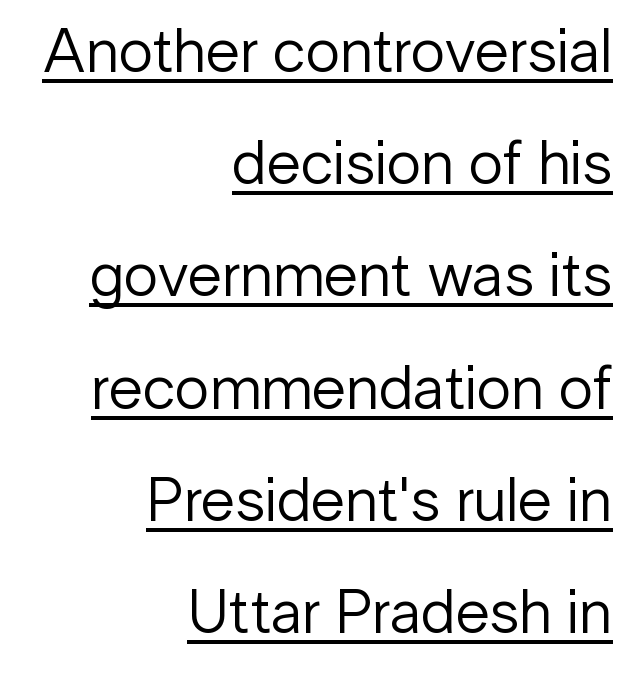
Is this a fixed-width face? No — the glyphs have proportional, varying widths. Line ends are locked; line starts wander. Compared with typical body copy, the letter spacing here is the same. Heft: none added — not bold.
